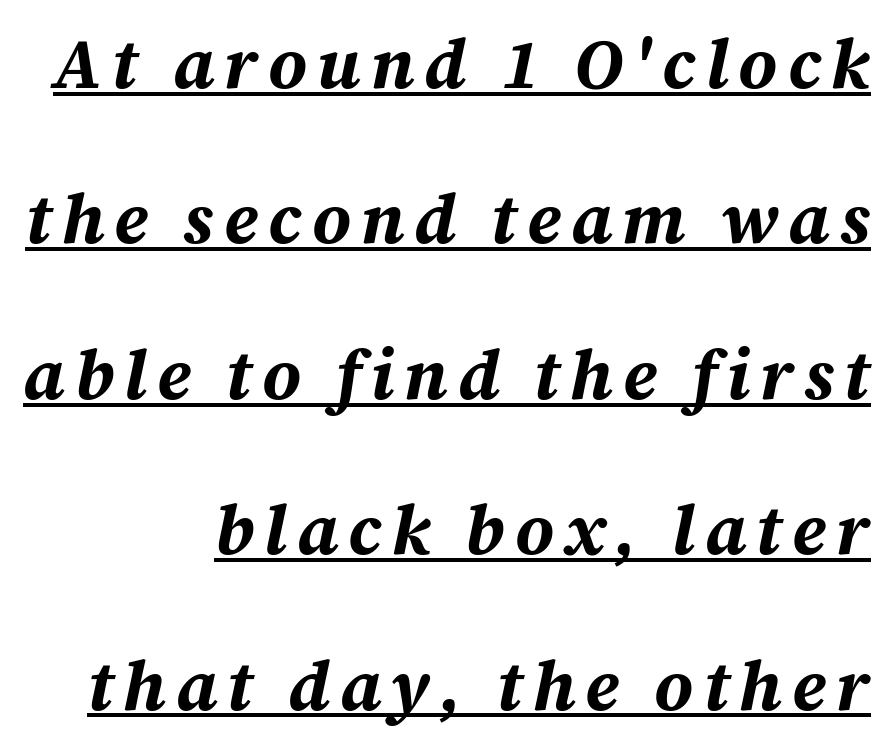
The image shows 70 px bold type, italic (leaning right); set right-aligned, loose line spacing (2.22x), underlined; medium stroke contrast and a medium x-height.
